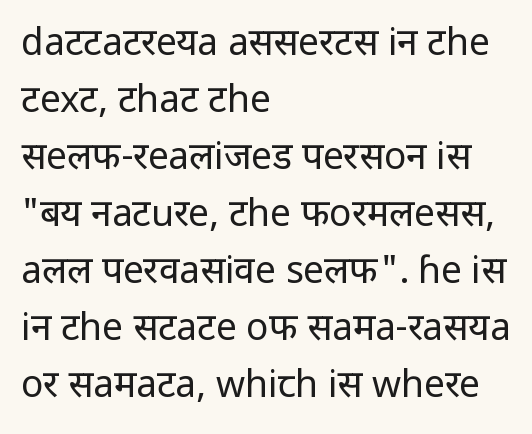
{"serif": "no", "italic": "no", "bold": "no", "weight": "regular", "width": "normal", "stroke_contrast": "low", "x_height": "medium", "monospaced": "no", "underline": "no", "align": "left", "line_spacing": "normal", "line_spacing_ratio": 1.54, "letter_spacing": "normal", "letter_spacing_em": 0.0, "glyph_px": 37}
